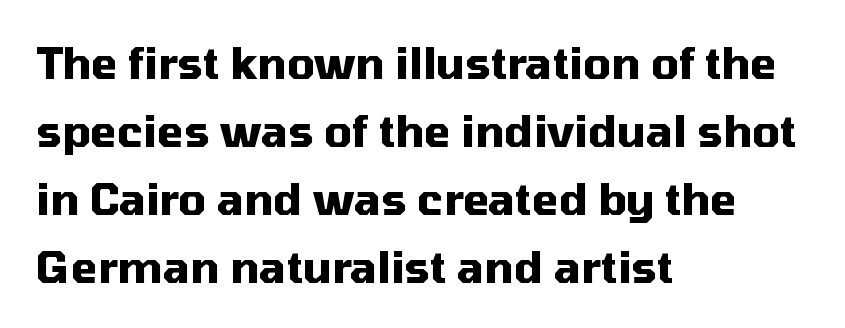
{"serif": "no", "italic": "no", "bold": "yes", "weight": "heavy", "width": "normal", "stroke_contrast": "medium", "x_height": "medium", "monospaced": "no", "underline": "no", "align": "left", "line_spacing": "normal", "line_spacing_ratio": 1.58, "letter_spacing": "normal", "letter_spacing_em": 0.0, "glyph_px": 43}
